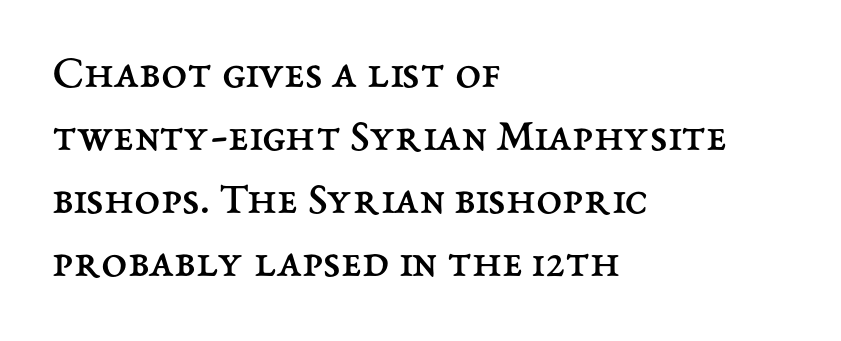
{"italic": "no", "bold": "no", "weight": "regular", "width": "normal", "stroke_contrast": "medium", "x_height": "medium", "monospaced": "no", "underline": "no", "align": "left", "line_spacing": "normal", "line_spacing_ratio": 1.34, "letter_spacing": "normal", "letter_spacing_em": 0.0, "glyph_px": 47}
